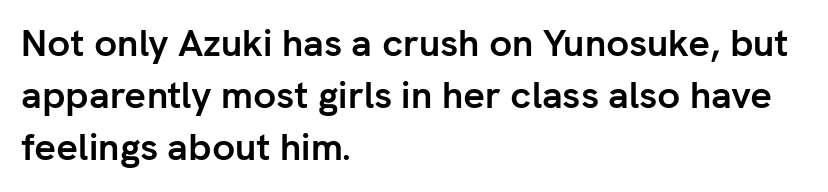
{"serif": "no", "italic": "no", "bold": "yes", "weight": "semibold", "width": "normal", "stroke_contrast": "low", "x_height": "medium", "monospaced": "no", "underline": "no", "align": "left", "line_spacing": "normal", "line_spacing_ratio": 1.37, "letter_spacing": "normal", "letter_spacing_em": 0.0, "glyph_px": 38}
